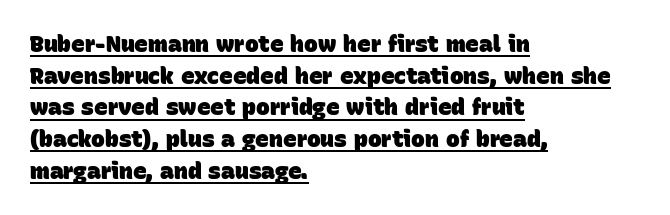
{"bold": "yes", "underline": "yes", "align": "left", "line_spacing": "normal", "line_spacing_ratio": 1.38, "letter_spacing": "normal", "letter_spacing_em": 0.0, "glyph_px": 23}
